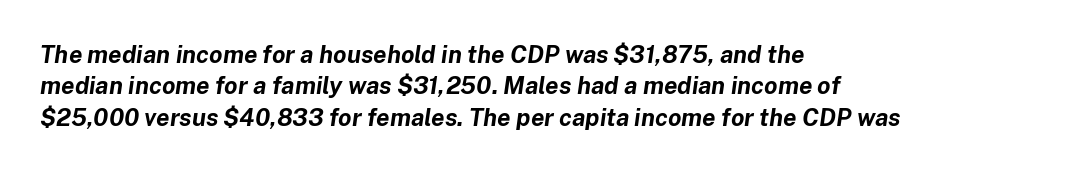
{"italic": "yes", "lean": "right", "slant_degrees": 8, "bold": "yes", "underline": "no", "align": "left", "line_spacing": "normal", "line_spacing_ratio": 1.31, "letter_spacing": "normal", "letter_spacing_em": 0.0, "glyph_px": 24}
